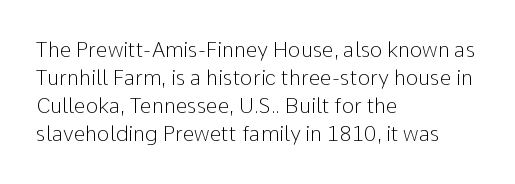
Q: Is the text bold? A: No.
Q: Is the text italic (slanted)? A: No, it is upright.
Q: Is the text underlined? A: No.
Q: How is the paragraph aligned? A: Left-aligned.
Q: Is the spacing between letters normal or unusually wide? A: Normal.
Q: Is the spacing between lines tight, normal or loose? A: Normal.
